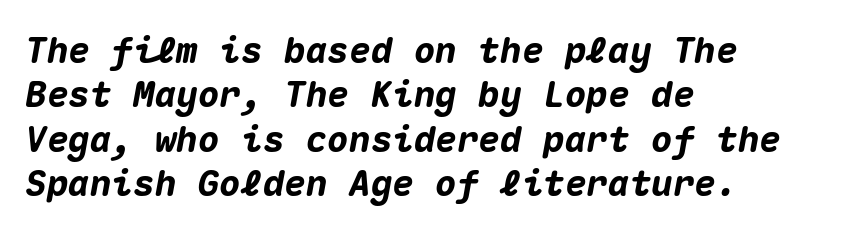
Q: Is the text bold? A: Yes.
Q: Is the text italic (slanted)? A: Yes, it leans right by about 10 degrees.
Q: Is the text underlined? A: No.
Q: How is the paragraph aligned? A: Left-aligned.
Q: Is the spacing between letters normal or unusually wide? A: Normal.
Q: Width (condensed, normal, or wide)? A: Normal.
Q: Stroke contrast? A: Medium.
Q: x-height? A: Medium.
Q: Monospaced? A: Yes.
